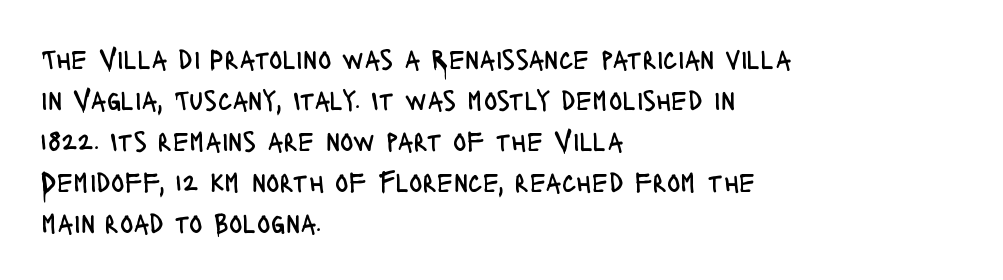
The image shows 28 px regular-weight, condensed sans-serif type, upright; set left-aligned, normal line spacing (1.46x), normal letter spacing, not underlined; low stroke contrast and a large x-height.
